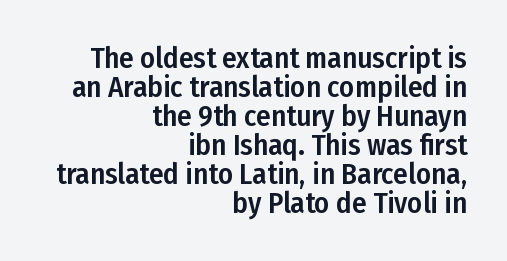
{"serif": "no", "italic": "no", "width": "condensed", "stroke_contrast": "low", "x_height": "medium", "monospaced": "no", "underline": "no", "align": "right", "line_spacing": "tight", "line_spacing_ratio": 1.0, "letter_spacing": "normal", "letter_spacing_em": 0.0, "glyph_px": 29}
